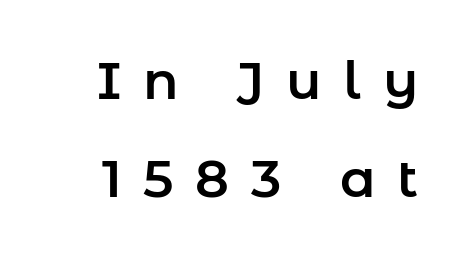
The face used here is rendered with a markedly widened letterfit. Proportional: the letters do not fall into vertical columns. The typography opts for an upright posture over an oblique one. The gap between lines stays unmarked. Font category for this specimen: sans-serif.
